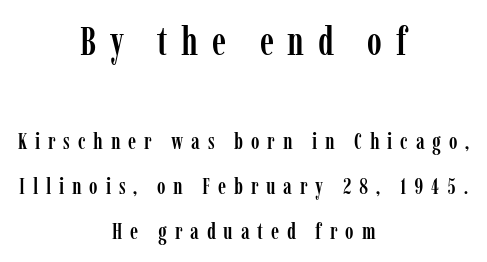
{"serif": "yes", "italic": "no", "width": "condensed", "stroke_contrast": "low", "x_height": "medium", "monospaced": "no", "underline": "no", "align": "center", "line_spacing": "loose", "line_spacing_ratio": 1.95, "letter_spacing": "wide", "letter_spacing_em": 0.34, "larger_block": "first", "size_ratio": 1.74, "glyph_px": 40}
